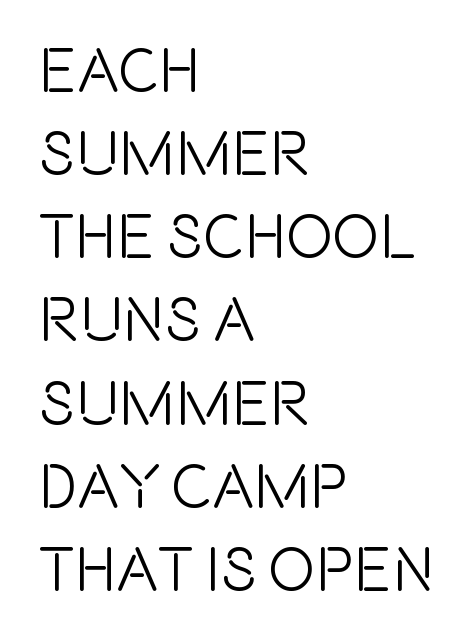
The image shows 63 px condensed sans-serif type, upright; set left-aligned, normal line spacing (1.32x), normal letter spacing, not underlined; a large x-height.
